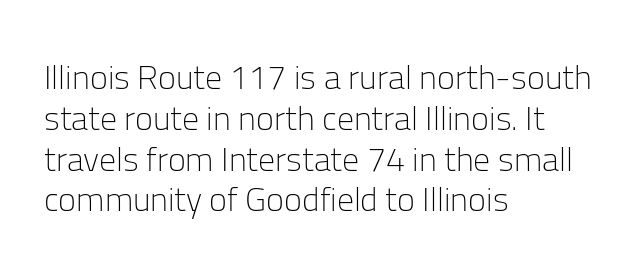
Q: Is the text bold? A: No.
Q: Is the text italic (slanted)? A: No, it is upright.
Q: Is the typeface a serif or a sans-serif typeface? A: Sans-serif.
Q: Is the text underlined? A: No.
Q: How is the paragraph aligned? A: Left-aligned.
Q: Is the spacing between letters normal or unusually wide? A: Normal.
Q: Width (condensed, normal, or wide)? A: Normal.
Q: Stroke contrast? A: Low.
Q: x-height? A: Medium.
Q: Monospaced? A: No.
